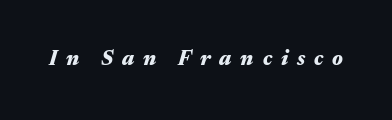
{"italic": "yes", "lean": "right", "slant_degrees": 17, "bold": "yes", "underline": "no", "letter_spacing": "wide", "letter_spacing_em": 0.42, "glyph_px": 21}
